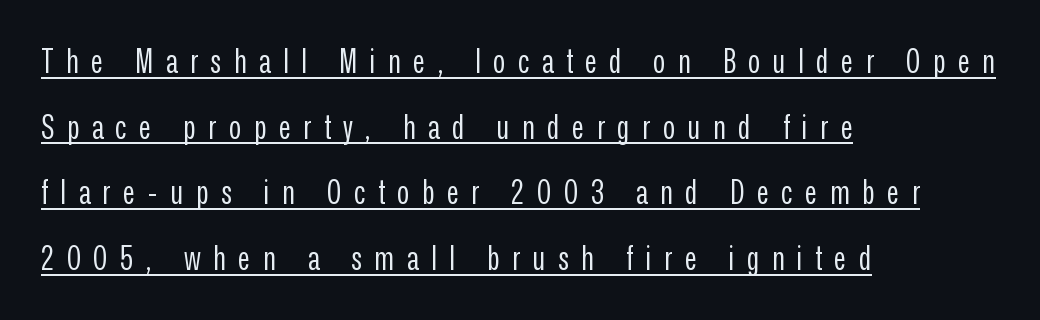
Decoration check: the copy is underlined. Is the letter spacing exaggerated? Yes — the characters are pushed far apart. The face used here is proportionally spaced, like ordinary book or web type. Nope, no serifs anywhere on these letters. Counters stay open thanks to moderate or lighter strokes. Loosely led — the rows are spread out.
